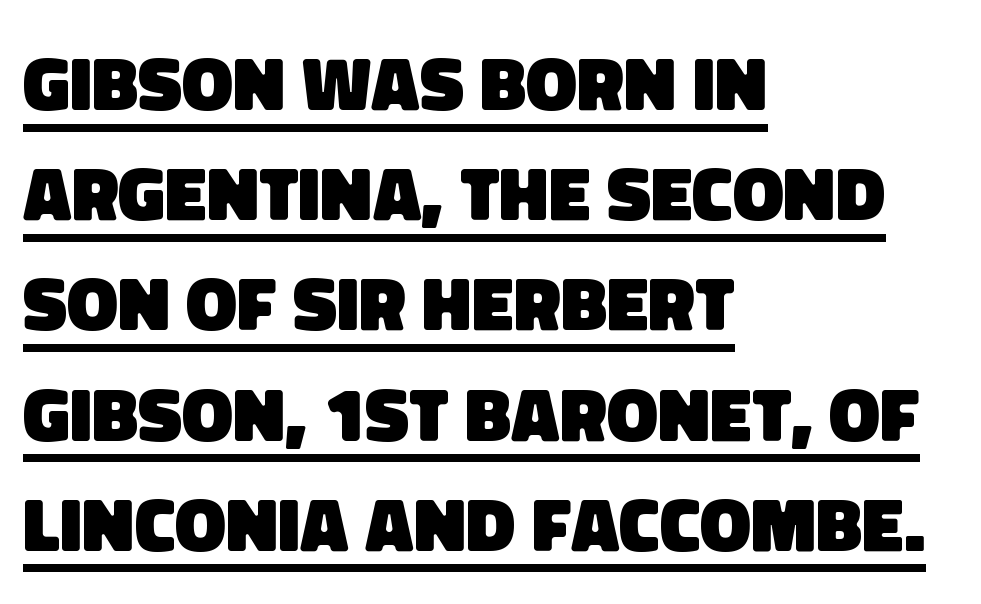
The image shows 76 px heavy sans-serif type; set left-aligned, normal line spacing (1.45x), normal letter spacing, underlined; low stroke contrast and a large x-height.
